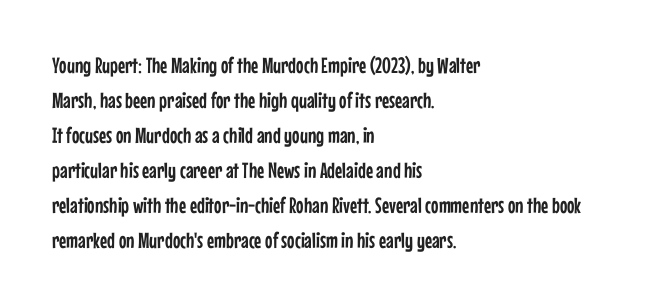
The vertical gap from one line to the next is medium. In terms of posture, this sample is upright. The ragged edge is on the right, which tells us the setting is flush left. Look at the tracking — it's just the regular setting, nothing added. Only glyphs here, with clear space below each row.
